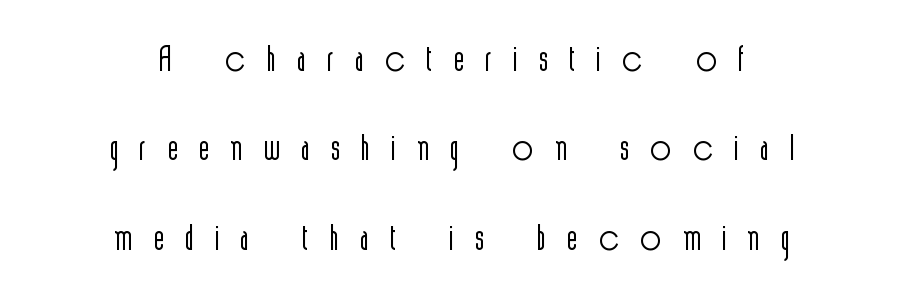
The rendering shows plain stroke endings on the letterforms — a sans-serif design. Varying glyph widths throughout — classic text-font behaviour. Just letters on the line, the space beneath them empty. The letters stand straight up with perfectly vertical stems.
